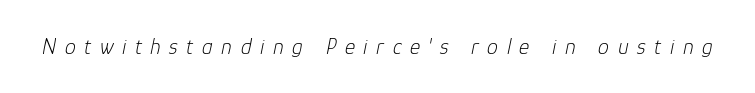
{"italic": "yes", "lean": "right", "slant_degrees": 12, "bold": "no", "underline": "no", "letter_spacing": "wide", "letter_spacing_em": 0.39, "glyph_px": 22}
